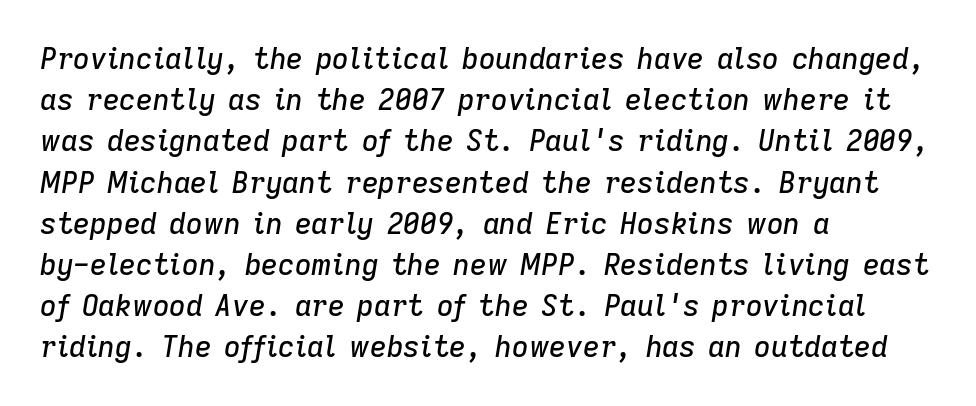
The image shows 29 px text type, italic (leaning right); set left-aligned, normal line spacing (1.42x), normal letter spacing, not underlined; low stroke contrast and a medium x-height.
